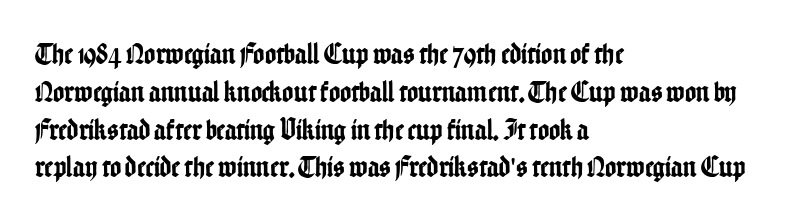
Q: Is the text italic (slanted)? A: No, it is upright.
Q: Is the typeface a serif or a sans-serif typeface? A: Sans-serif.
Q: Is the text underlined? A: No.
Q: How is the paragraph aligned? A: Left-aligned.
Q: Is the spacing between letters normal or unusually wide? A: Normal.
Q: Is the spacing between lines tight, normal or loose? A: Normal.
Q: Width (condensed, normal, or wide)? A: Condensed.
Q: Stroke contrast? A: Low.
Q: x-height? A: Medium.
Q: Monospaced? A: No.
